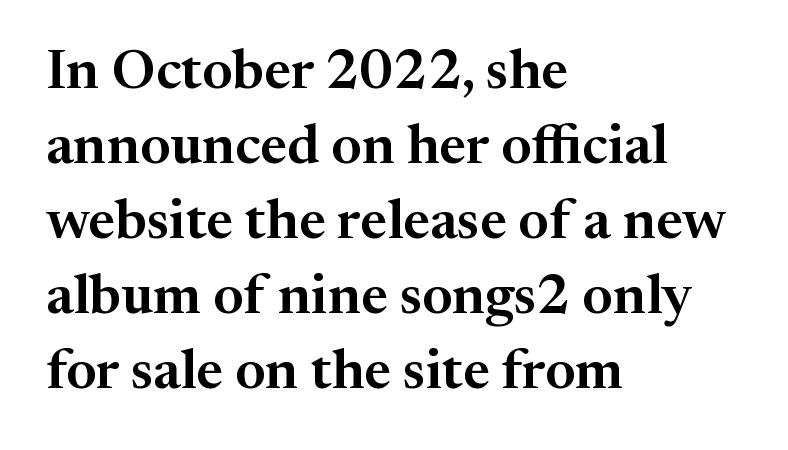
{"serif": "yes", "italic": "no", "width": "normal", "stroke_contrast": "medium", "x_height": "medium", "monospaced": "no", "underline": "no", "align": "left", "line_spacing": "normal", "line_spacing_ratio": 1.34, "letter_spacing": "normal", "letter_spacing_em": 0.0, "glyph_px": 56}
